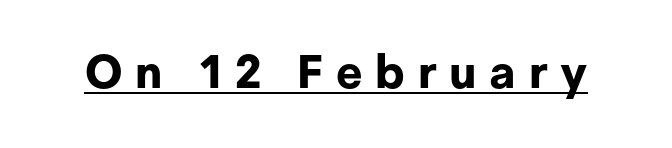
These words are printed bold, with thick strokes throughout. Glyph-to-glyph distance is far greater than everyday printed text. Posture: straight, roman, zero tilt. Varying glyph widths throughout — classic text-font behaviour. Descenders here cross a horizontal rule under the line.
